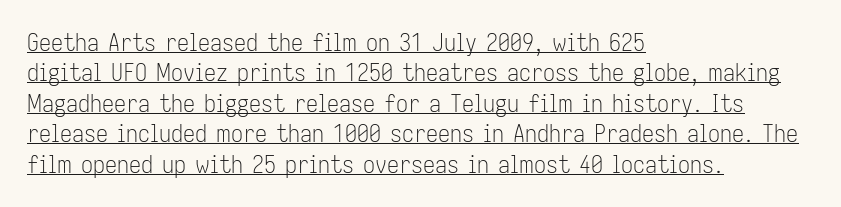
Q: Is the text bold? A: No.
Q: Is the text italic (slanted)? A: No, it is upright.
Q: Is the text underlined? A: Yes.
Q: How is the paragraph aligned? A: Left-aligned.
Q: Is the spacing between letters normal or unusually wide? A: Normal.
Q: Is the spacing between lines tight, normal or loose? A: Normal.
